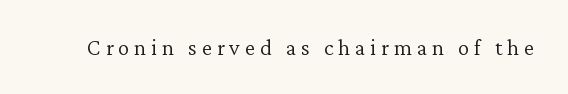
The image shows 23 px text type, upright; set unusually wide letter spacing (+0.21 em), not underlined.
